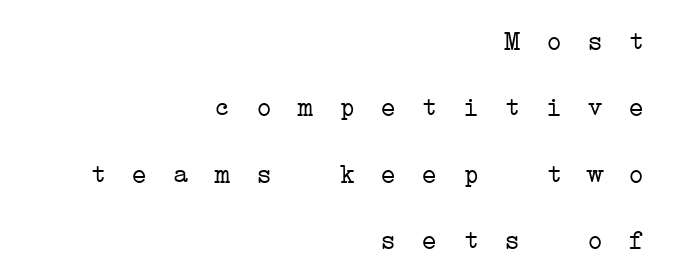
Where is the straight margin? On the right. The tracking jumps out immediately: characters are airy and widely separated. Each stroke keeps to a modest, everyday thickness or less. Anything drawn beneath the words? Only blank space. In terms of leading, this rendering errs on the spacious side.
